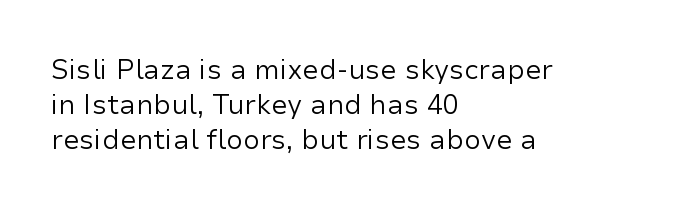
The image shows 27 px text type, upright; set left-aligned, normal line spacing (1.3x), normal letter spacing, not underlined.
